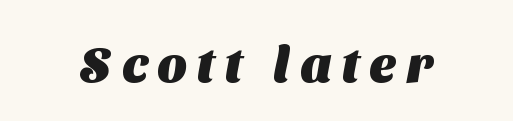
Q: Is the text bold? A: Yes.
Q: Is the typeface a serif or a sans-serif typeface? A: Sans-serif.
Q: Is the text underlined? A: No.
Q: Is the spacing between letters normal or unusually wide? A: Unusually wide.
Q: Width (condensed, normal, or wide)? A: Normal.
Q: Stroke contrast? A: Medium.
Q: x-height? A: Medium.
Q: Monospaced? A: No.
